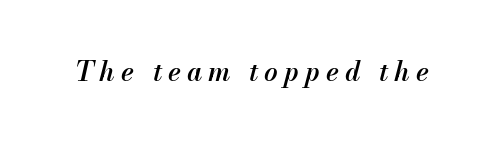
Weight: semibold (demi). The typography opts for an oblique posture over an upright one. Check under the words: just untouched page. Each word looks stretched out because of the extra space between its letters.
